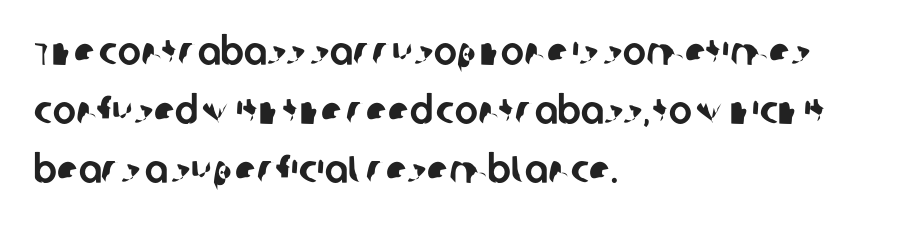
The image shows 39 px sans-serif type; set left-aligned, normal line spacing (1.51x), normal letter spacing, not underlined; low stroke contrast and a large x-height.
